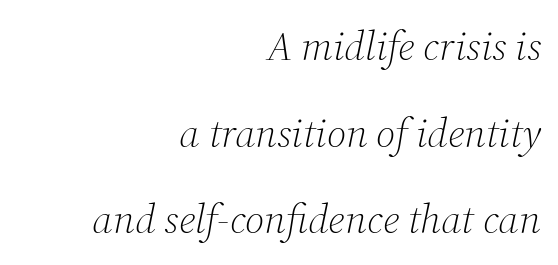
This block would shrink considerably if given ordinary leading; it's expanded now. Nothing unusual about the tracking: characters are spaced as the font intends. Honestly, there is no underline to notice here at all. On a weight scale, this lands at 450 or below. Is this a sans? No — the strokes have serifs.
